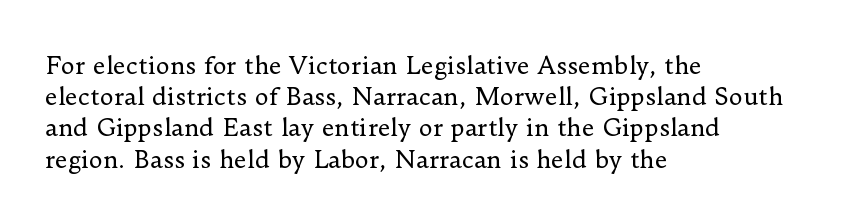
{"italic": "no", "bold": "no", "underline": "no", "align": "left", "line_spacing": "normal", "line_spacing_ratio": 1.3, "letter_spacing": "normal", "letter_spacing_em": 0.0, "glyph_px": 24}
